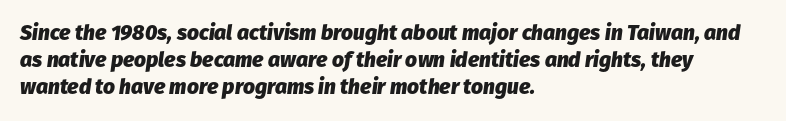
Q: Is the text bold? A: Yes.
Q: Is the text italic (slanted)? A: Yes, it leans right by about 8 degrees.
Q: Is the text underlined? A: No.
Q: How is the paragraph aligned? A: Left-aligned.
Q: Is the spacing between letters normal or unusually wide? A: Normal.
Q: Is the spacing between lines tight, normal or loose? A: Normal.
